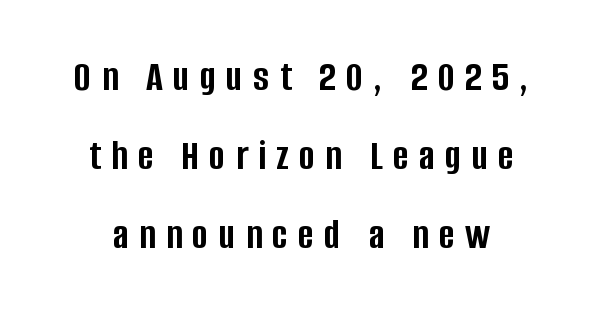
{"serif": "no", "italic": "no", "bold": "yes", "weight": "semibold", "width": "condensed", "stroke_contrast": "low", "x_height": "large", "monospaced": "no", "underline": "no", "align": "center", "line_spacing_ratio": 1.84, "letter_spacing": "wide", "letter_spacing_em": 0.24, "glyph_px": 43}
